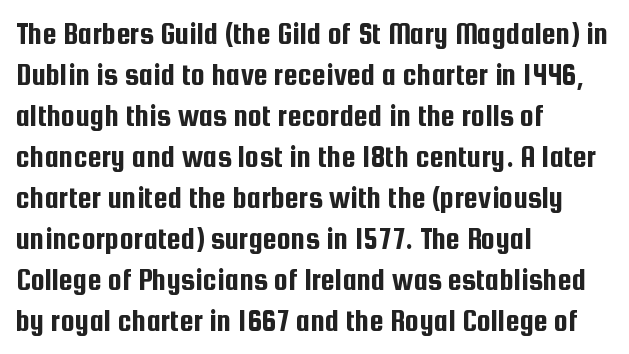
Are there feet on the stems? There aren't — it's a sans. Characters remain perfectly vertical along every line. The setting favours the left margin, as ordinary paragraphs usually do. The vertical gap from one line to the next is medium. Looks like regular typesetting: each glyph gets only the width it needs.
